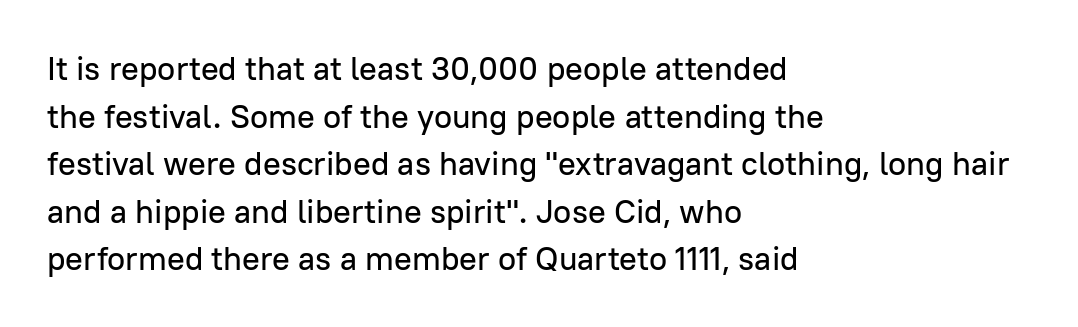
The image shows 33 px sans-serif type, upright; set left-aligned, normal line spacing (1.44x), normal letter spacing, not underlined; low stroke contrast and a medium x-height.
